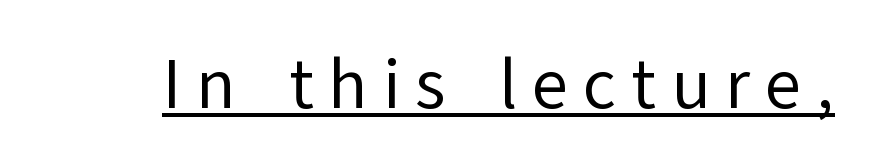
Q: Is the text bold? A: No.
Q: Is the text italic (slanted)? A: No, it is upright.
Q: Is the typeface a serif or a sans-serif typeface? A: Sans-serif.
Q: Is the text underlined? A: Yes.
Q: Is the spacing between letters normal or unusually wide? A: Unusually wide.
Q: Width (condensed, normal, or wide)? A: Normal.
Q: Stroke contrast? A: Low.
Q: x-height? A: Medium.
Q: Monospaced? A: No.
